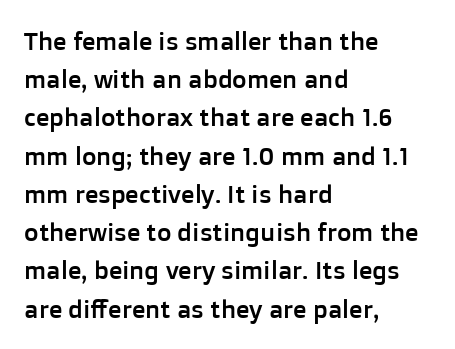
The image shows 25 px text type, upright; set left-aligned, normal line spacing (1.53x), normal letter spacing, not underlined.
